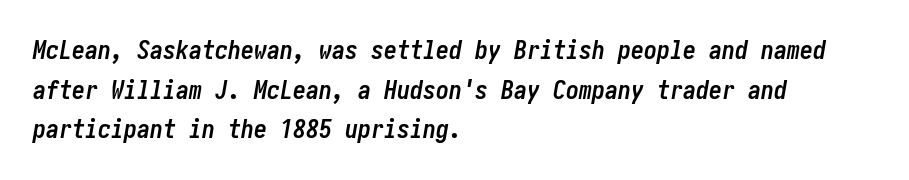
{"italic": "yes", "lean": "right", "slant_degrees": 10, "bold": "yes", "underline": "no", "align": "left", "line_spacing": "normal", "line_spacing_ratio": 1.52, "letter_spacing": "normal", "letter_spacing_em": 0.0, "glyph_px": 26}
